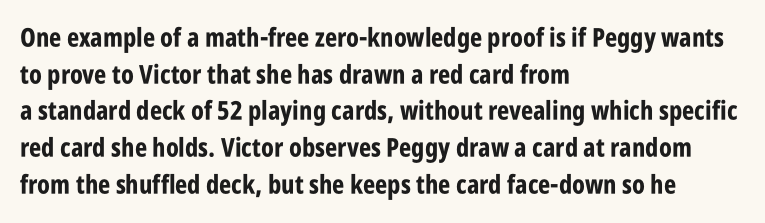
The image shows 26 px bold type, upright; set left-aligned, normal line spacing (1.41x), normal letter spacing, not underlined.
